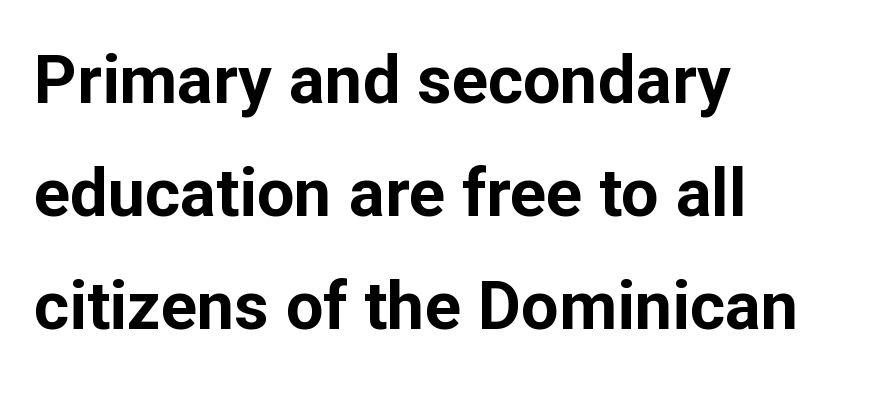
{"serif": "no", "italic": "no", "bold": "yes", "weight": "bold", "width": "normal", "stroke_contrast": "low", "x_height": "medium", "monospaced": "no", "underline": "no", "align": "left", "line_spacing": "normal", "line_spacing_ratio": 1.69, "letter_spacing": "normal", "letter_spacing_em": 0.0, "glyph_px": 67}
